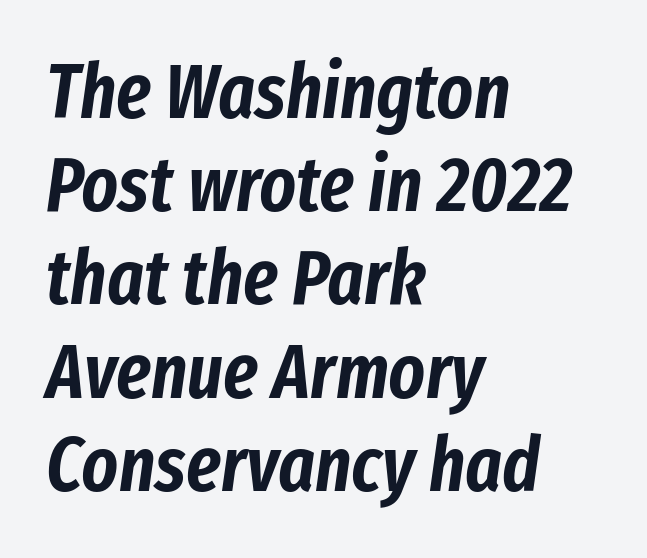
Q: Is the text italic (slanted)? A: Yes, it leans right by about 8 degrees.
Q: Is the text underlined? A: No.
Q: How is the paragraph aligned? A: Left-aligned.
Q: Is the spacing between letters normal or unusually wide? A: Normal.
Q: Width (condensed, normal, or wide)? A: Condensed.
Q: Stroke contrast? A: Low.
Q: x-height? A: Medium.
Q: Monospaced? A: No.
